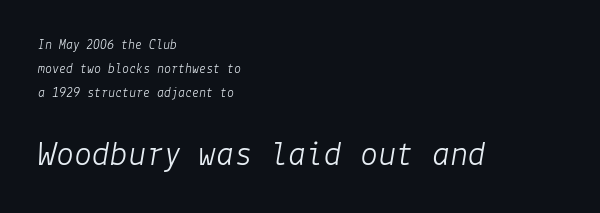
The more generous point size was reserved for the lower chunk. The vertical gap from one line to the next is medium. When letters slant like this, we call the style italic. Has an underline been added? It has not. Visually the block forms a straight wall on the left and a jagged coastline on the right. No letter is thick-stroked: the sample isn't bold.
